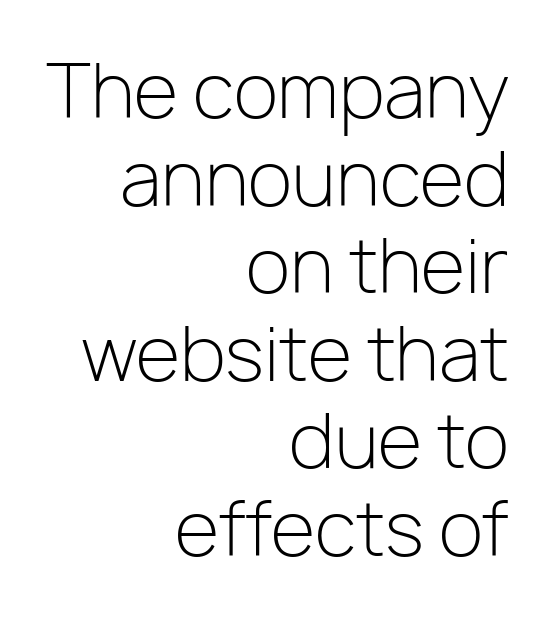
The image shows 73 px light sans-serif type, upright; set right-aligned, line spacing 1.2x, normal letter spacing, not underlined; low stroke contrast and a medium x-height.
